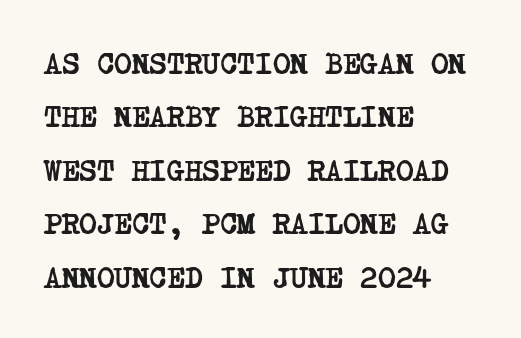
The image shows 30 px semibold, condensed serif type; set left-aligned, line spacing 1.78x, normal letter spacing, not underlined; low stroke contrast and a large x-height.
